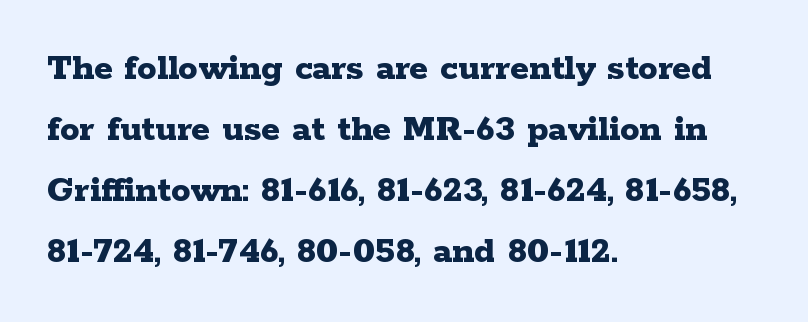
{"serif": "yes", "italic": "no", "bold": "yes", "weight": "bold", "width": "wide", "stroke_contrast": "low", "x_height": "medium", "monospaced": "no", "underline": "no", "align": "left", "line_spacing": "normal", "line_spacing_ratio": 1.56, "letter_spacing": "normal", "letter_spacing_em": 0.0, "glyph_px": 39}
